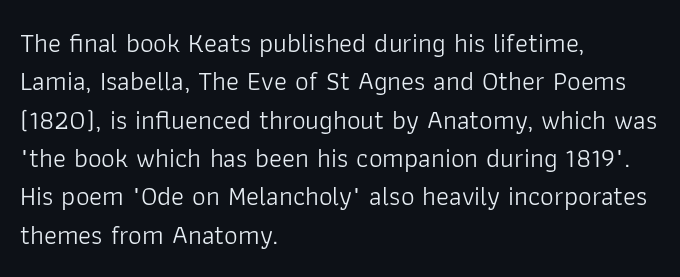
{"italic": "no", "bold": "no", "underline": "no", "align": "left", "line_spacing": "normal", "line_spacing_ratio": 1.42, "letter_spacing": "normal", "letter_spacing_em": 0.0, "glyph_px": 27}
